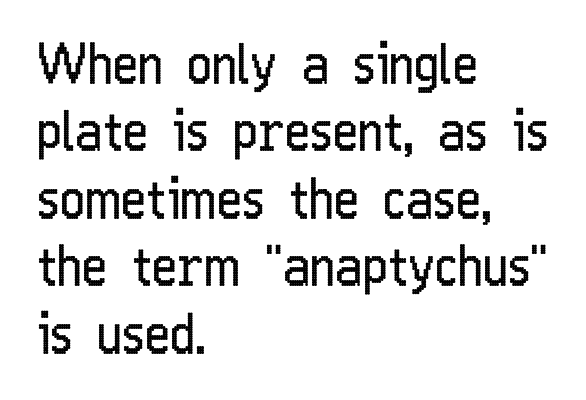
The image shows 54 px regular-weight, condensed sans-serif type, upright; set left-aligned, normal line spacing (1.25x), normal letter spacing, not underlined; low stroke contrast and a medium x-height.
